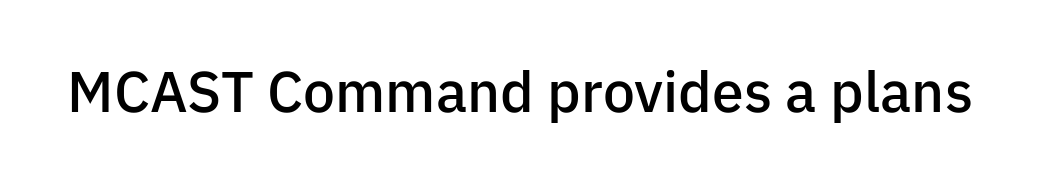
The characters display no serif detailing; their extremities are plain. Typesetter's note: demi weight, one step under bold. The horizontal fit of the characters is conventional and even. Bare-footed words on every line.
